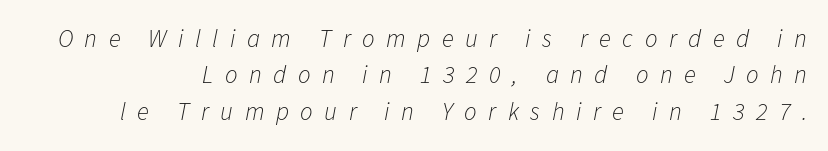
The image shows 25 px text type, italic (leaning right); set normal line spacing (1.46x), unusually wide letter spacing (+0.46 em), not underlined.
